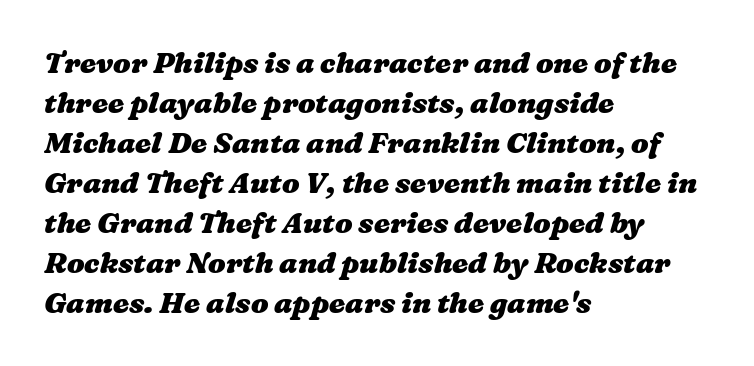
The image shows 29 px heavy, wide type; set left-aligned, normal line spacing (1.38x), normal letter spacing, not underlined; medium stroke contrast and a medium x-height.
